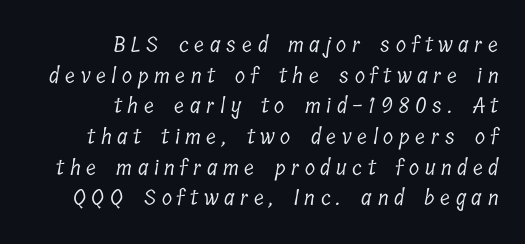
{"bold": "no", "underline": "no", "align": "right", "line_spacing": "normal", "line_spacing_ratio": 1.46, "letter_spacing": "wide", "letter_spacing_em": 0.27, "glyph_px": 21}
